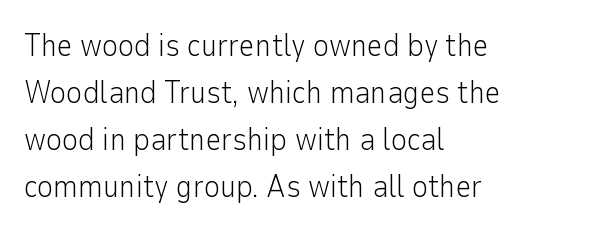
The image shows 31 px light sans-serif type, upright; set left-aligned, normal line spacing (1.52x), normal letter spacing, not underlined; low stroke contrast and a medium x-height.
